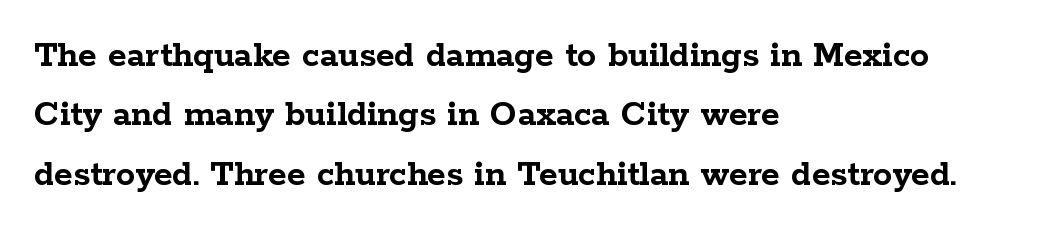
Posture: straight, roman, zero tilt. The face used here is rendered with its standard letterfit. Note the varied advance widths — an 'i' is clearly narrower than an 'm'. In CSS terms this would be text-align: left. In terms of weight, the rendering is a true, heavy bold. Decoration check: the copy has no underline.
